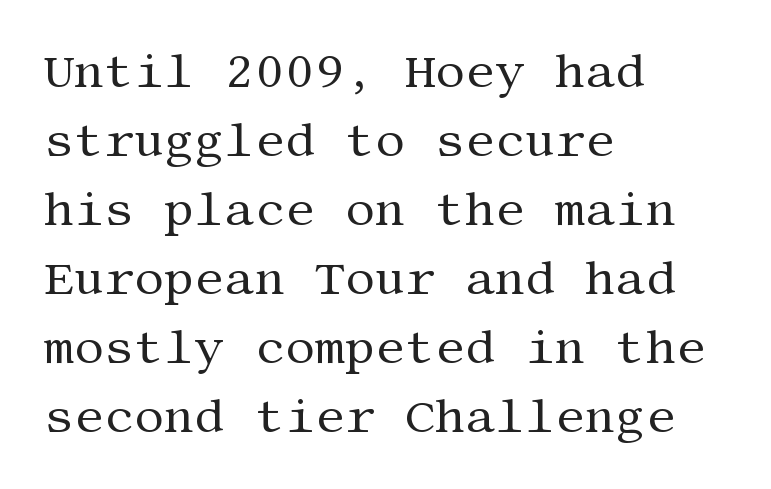
Bold? No — there's no thickening of the strokes. What stands out about the letter spacing? Nothing — it is the standard amount. Casual observation: everything's shoved over to the left. Every stem runs plumb, perpendicular to the baseline. Regarding leading, the lines here are spaced in the standard way.
